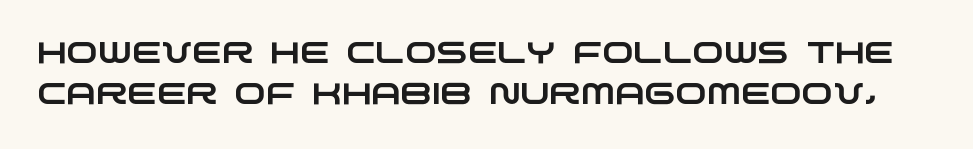
{"serif": "no", "width": "wide", "stroke_contrast": "low", "x_height": "large", "monospaced": "no", "underline": "no", "line_spacing": "normal", "line_spacing_ratio": 1.36, "letter_spacing": "normal", "letter_spacing_em": 0.0, "glyph_px": 30}
